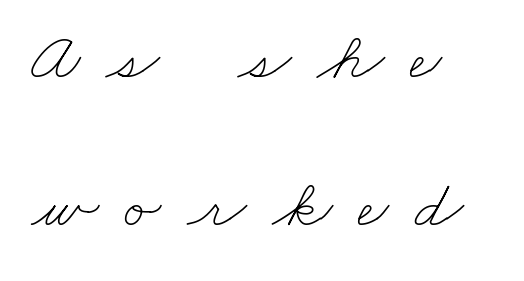
{"bold": "no", "weight": "thin", "width": "wide", "stroke_contrast": "low", "x_height": "small", "monospaced": "no", "underline": "no", "align": "left", "line_spacing": "loose", "line_spacing_ratio": 2.15, "letter_spacing": "wide", "letter_spacing_em": 0.37, "glyph_px": 69}
